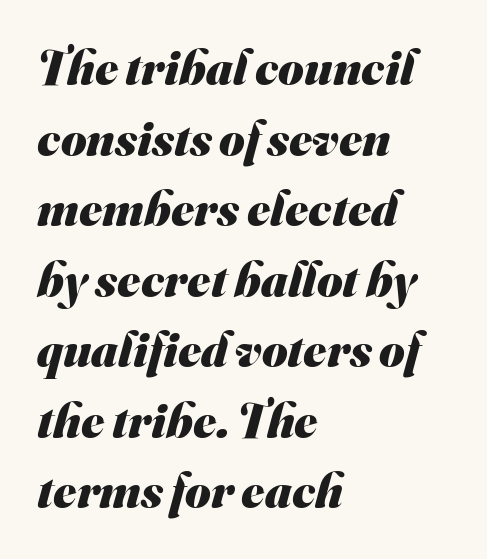
Q: Is the text bold? A: Yes.
Q: Is the typeface a serif or a sans-serif typeface? A: Sans-serif.
Q: Is the text underlined? A: No.
Q: How is the paragraph aligned? A: Left-aligned.
Q: Is the spacing between letters normal or unusually wide? A: Normal.
Q: Is the spacing between lines tight, normal or loose? A: Normal.
Q: Width (condensed, normal, or wide)? A: Normal.
Q: Stroke contrast? A: Medium.
Q: x-height? A: Small.
Q: Monospaced? A: No.
